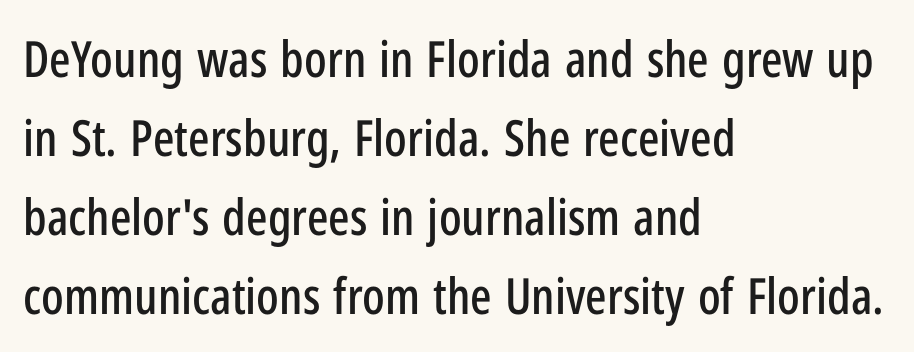
The image shows 50 px condensed sans-serif type, upright; set left-aligned, normal line spacing (1.58x), normal letter spacing, not underlined; low stroke contrast and a medium x-height.
